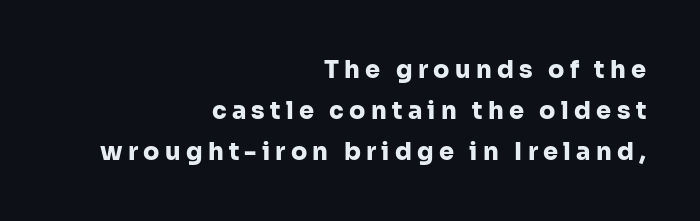
The letters stand upright; this is a roman face. Notice how the passage keeps a crisp vertical edge on the right only. Students, observe: this is what conventionally led text looks like. Plain, unruled lines of type.
